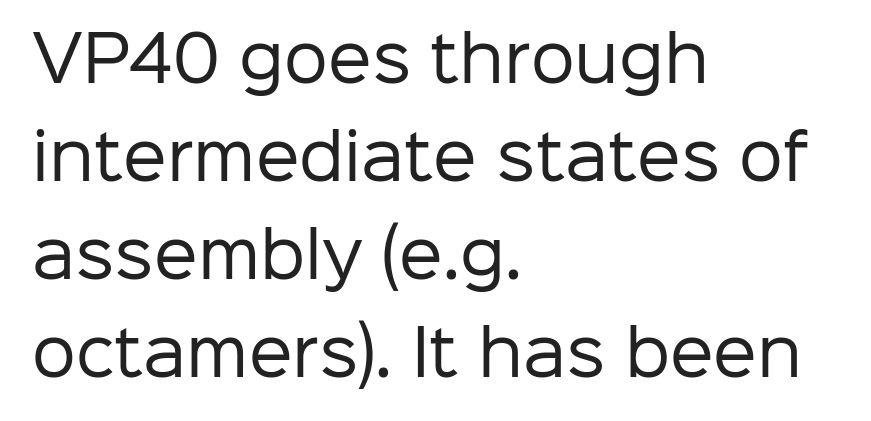
The image shows 62 px regular-weight sans-serif type, upright; set left-aligned, normal line spacing (1.58x), normal letter spacing, not underlined; low stroke contrast and a medium x-height.
